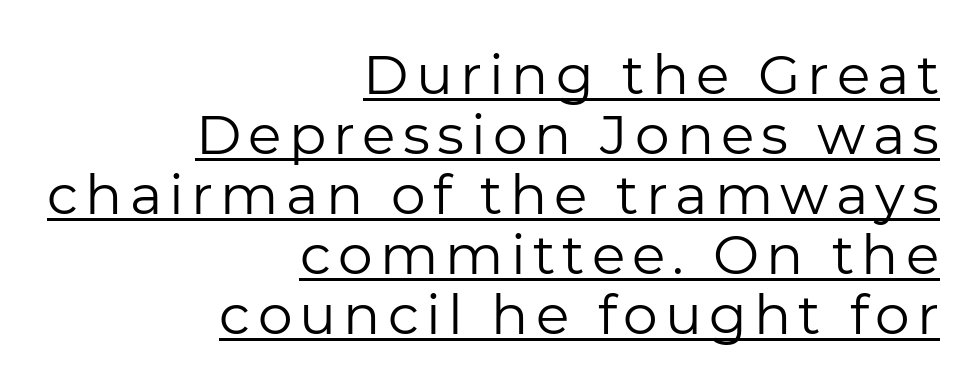
The image shows 55 px regular-weight sans-serif type, upright; set right-aligned, tight line spacing (1.09x), underlined; low stroke contrast and a medium x-height.
